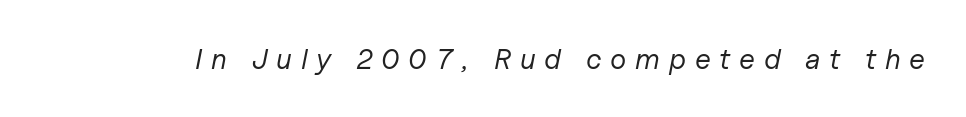
Slanted lettering throughout. Stems and bowls with no extra thickness — not bold. Underline: absent. Looks like regular typesetting: each glyph gets only the width it needs. The tracking jumps out immediately: characters are airy and widely separated.
